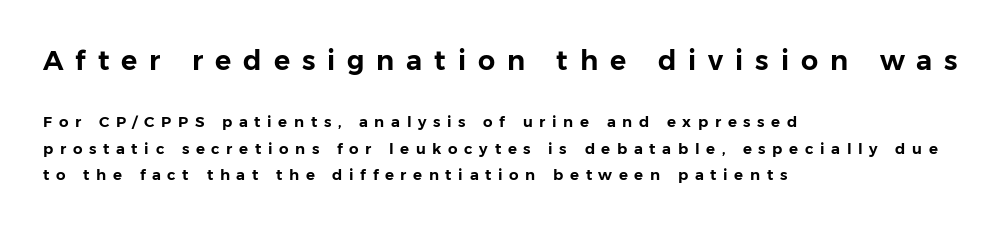
Q: Is the text italic (slanted)? A: No, it is upright.
Q: Is the text underlined? A: No.
Q: How is the paragraph aligned? A: Left-aligned.
Q: Is the spacing between letters normal or unusually wide? A: Unusually wide.
Q: Which block of text is set in a larger size, the first (top) or the second (bottom)? A: The first (top) one.
